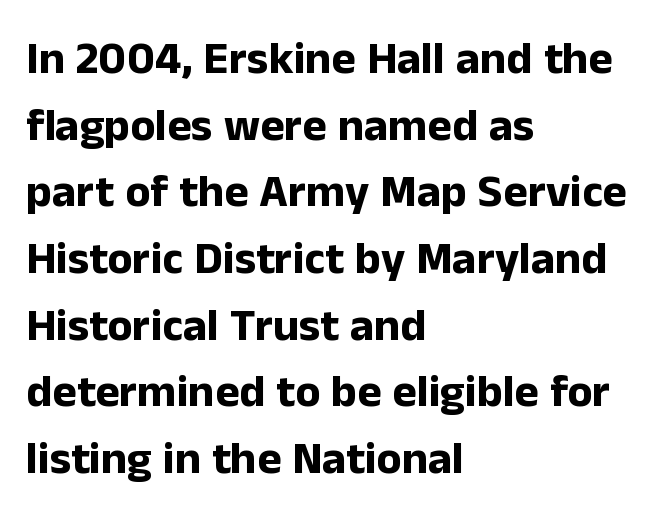
Q: Is the text bold? A: Yes.
Q: Is the text italic (slanted)? A: No, it is upright.
Q: Is the typeface a serif or a sans-serif typeface? A: Sans-serif.
Q: Is the text underlined? A: No.
Q: How is the paragraph aligned? A: Left-aligned.
Q: Is the spacing between letters normal or unusually wide? A: Normal.
Q: Is the spacing between lines tight, normal or loose? A: Normal.
Q: Width (condensed, normal, or wide)? A: Normal.
Q: Stroke contrast? A: Low.
Q: x-height? A: Medium.
Q: Monospaced? A: No.
